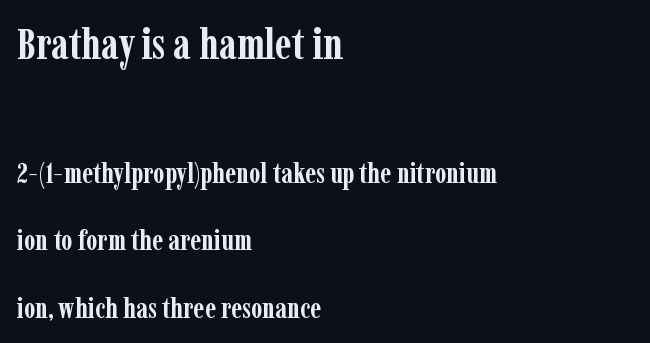
Q: Is the text bold? A: Yes.
Q: Is the text italic (slanted)? A: No, it is upright.
Q: Is the typeface a serif or a sans-serif typeface? A: Serif.
Q: Is the text underlined? A: No.
Q: How is the paragraph aligned? A: Left-aligned.
Q: Is the spacing between letters normal or unusually wide? A: Normal.
Q: Is the spacing between lines tight, normal or loose? A: Loose.
Q: Which block of text is set in a larger size, the first (top) or the second (bottom)? A: The first (top) one.
Q: Width (condensed, normal, or wide)? A: Condensed.
Q: Stroke contrast? A: Low.
Q: x-height? A: Medium.
Q: Monospaced? A: No.
